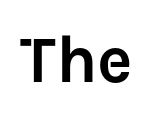
Each letter's strokes conclude bluntly, with no projecting serifs. Note the varied advance widths — an 'i' is clearly narrower than an 'm'. The rendering keeps characters at their native spacing. The space beneath each line is pristine and unruled.
